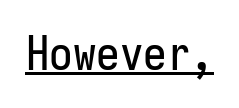
Compared with typical body copy, the letter spacing here is the same. Looks like someone drew a line under every word here. The passage shown is typeset with a sans-serif family. Monospaced: the letters line up in strict vertical columns. The axis of the letterforms is exactly vertical.
